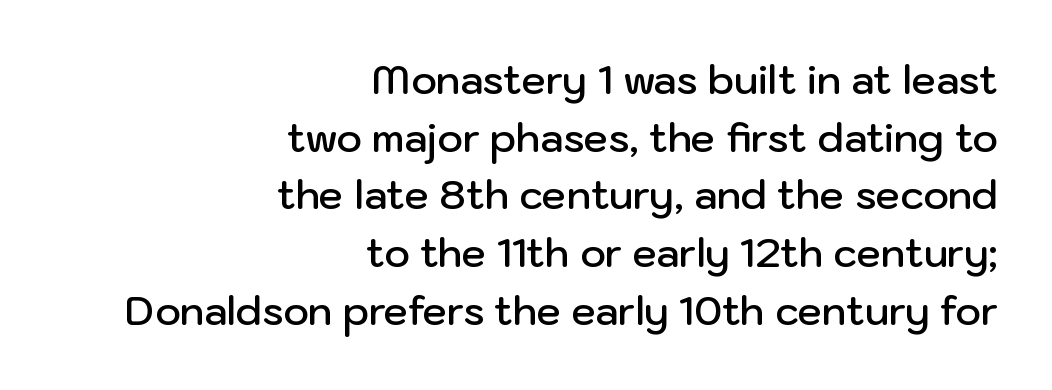
This is the in-between weight designers call semibold or demi. The passage shown is not underscored anywhere. Compared with typical body copy, the letter spacing here is the same. You could not count columns in this text — the font is proportionally spaced. In terms of letterform style, serifs are entirely absent. Designer's note — italics off, roman on.
